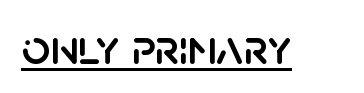
The image shows 50 px sans-serif type, upright; set normal letter spacing, underlined; low stroke contrast and a large x-height.
